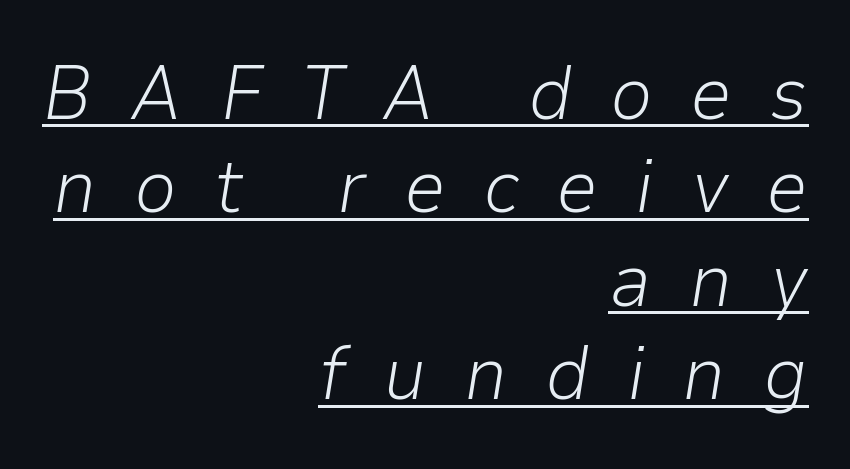
The image shows 76 px light type, italic (leaning right); set right-aligned, line spacing 1.23x, unusually wide letter spacing (+0.49 em), underlined; low stroke contrast and a medium x-height.
